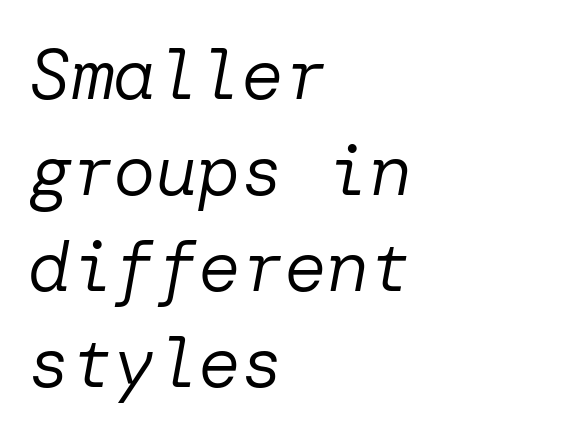
{"italic": "yes", "lean": "right", "slant_degrees": 10, "bold": "no", "weight": "regular", "width": "normal", "stroke_contrast": "low", "x_height": "medium", "underline": "no", "align": "left", "line_spacing": "normal", "line_spacing_ratio": 1.35, "letter_spacing": "normal", "letter_spacing_em": 0.0, "glyph_px": 71}
